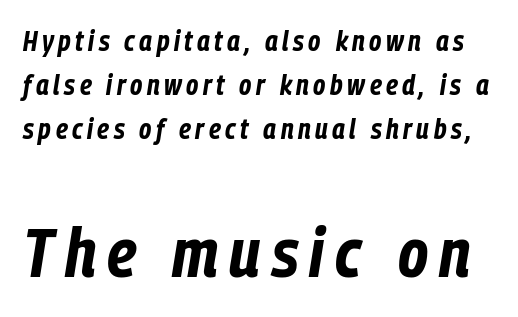
{"italic": "yes", "lean": "right", "slant_degrees": 9, "bold": "yes", "weight": "bold", "width": "condensed", "stroke_contrast": "low", "x_height": "medium", "monospaced": "no", "underline": "no", "line_spacing": "normal", "line_spacing_ratio": 1.57, "larger_block": "second", "size_ratio": 2.46, "glyph_px": 69}
